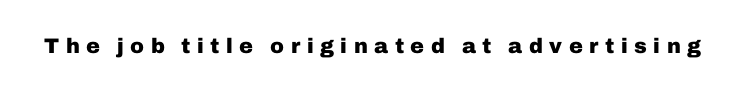
The strokes are fattened all the way to bold. How are the letters spaced? Widely, with obvious added tracking. A roman cut, with each character standing at attention. The specimen omits any rule beneath the text block's lines.
